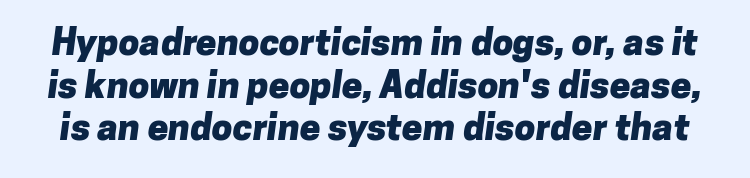
The image shows 37 px heavy sans-serif type; set tight line spacing (1.15x), normal letter spacing, not underlined; low stroke contrast and a medium x-height.
